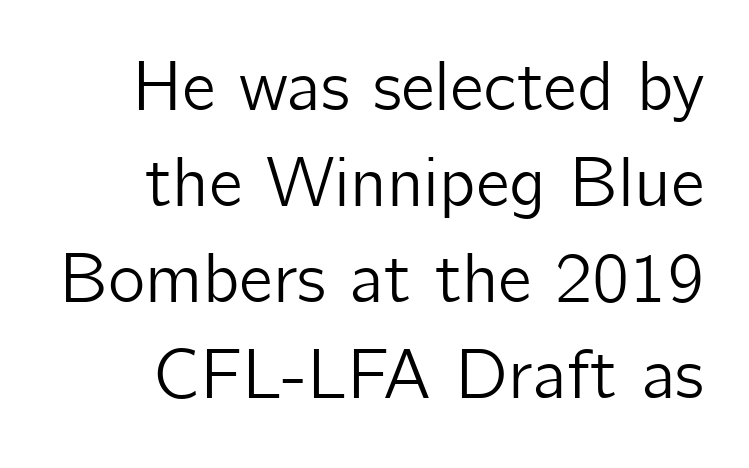
The vertical gap from one line to the next is medium. In terms of letterspacing, this is plain default setting. Is this a sans? Yes — the strokes have no serifs. This rendering uses right alignment, leaving the left contour irregular. The face used here is proportionally spaced, like ordinary book or web type. This sample uses an upright cut, with every glyph sitting square on the baseline.
